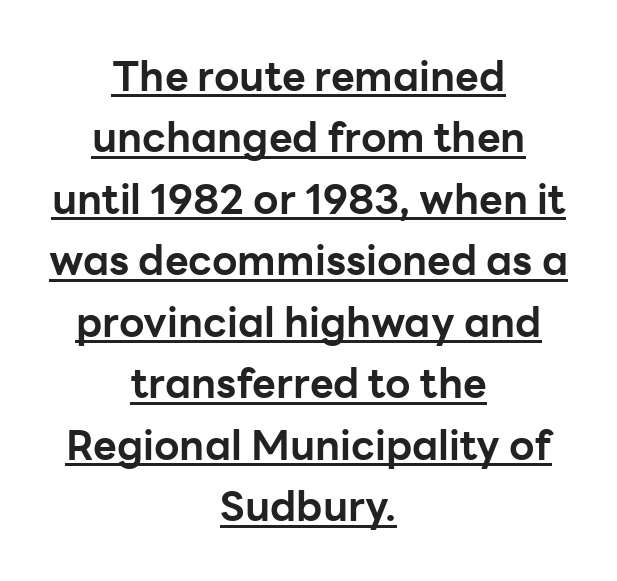
Q: Is the text bold? A: Yes.
Q: Is the text italic (slanted)? A: No, it is upright.
Q: Is the typeface a serif or a sans-serif typeface? A: Sans-serif.
Q: Is the text underlined? A: Yes.
Q: How is the paragraph aligned? A: Centered.
Q: Is the spacing between letters normal or unusually wide? A: Normal.
Q: Is the spacing between lines tight, normal or loose? A: Normal.
Q: Width (condensed, normal, or wide)? A: Normal.
Q: Stroke contrast? A: Low.
Q: x-height? A: Medium.
Q: Monospaced? A: No.
